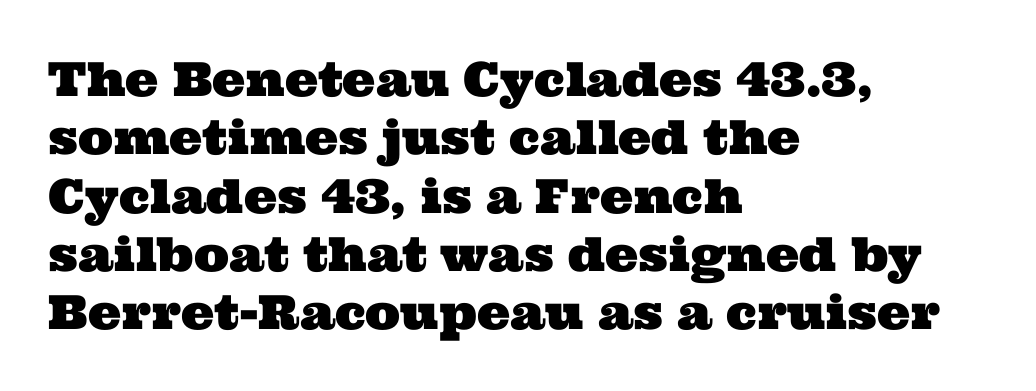
The image shows 47 px wide serif type; set left-aligned, line spacing 1.24x, normal letter spacing, not underlined; medium stroke contrast and a medium x-height.
